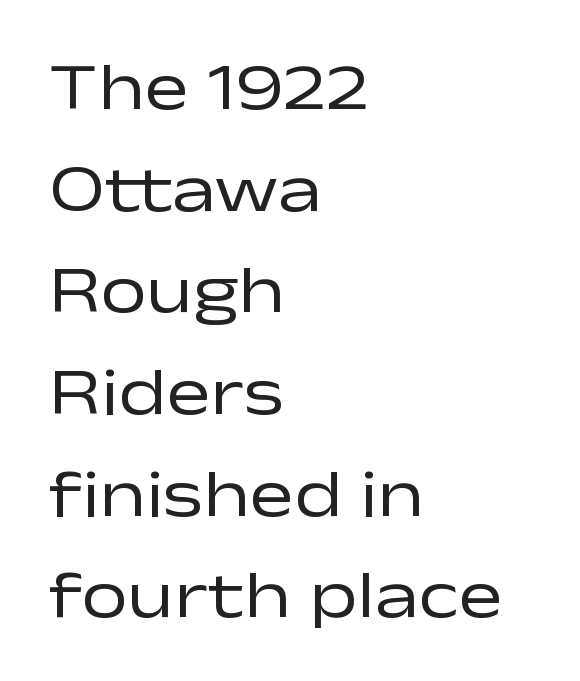
The image shows 66 px regular-weight, wide sans-serif type, upright; set left-aligned, normal line spacing (1.54x), normal letter spacing, not underlined; low stroke contrast and a medium x-height.
